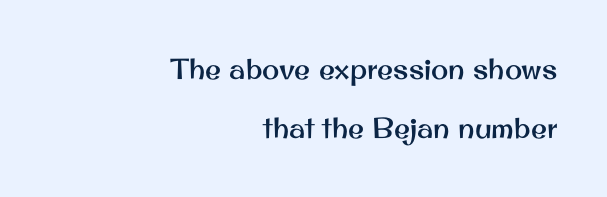
Q: Is the text italic (slanted)? A: No, it is upright.
Q: Is the typeface a serif or a sans-serif typeface? A: Sans-serif.
Q: Is the text underlined? A: No.
Q: How is the paragraph aligned? A: Right-aligned.
Q: Is the spacing between letters normal or unusually wide? A: Normal.
Q: Is the spacing between lines tight, normal or loose? A: Loose.
Q: Width (condensed, normal, or wide)? A: Normal.
Q: Stroke contrast? A: Medium.
Q: x-height? A: Small.
Q: Monospaced? A: No.
